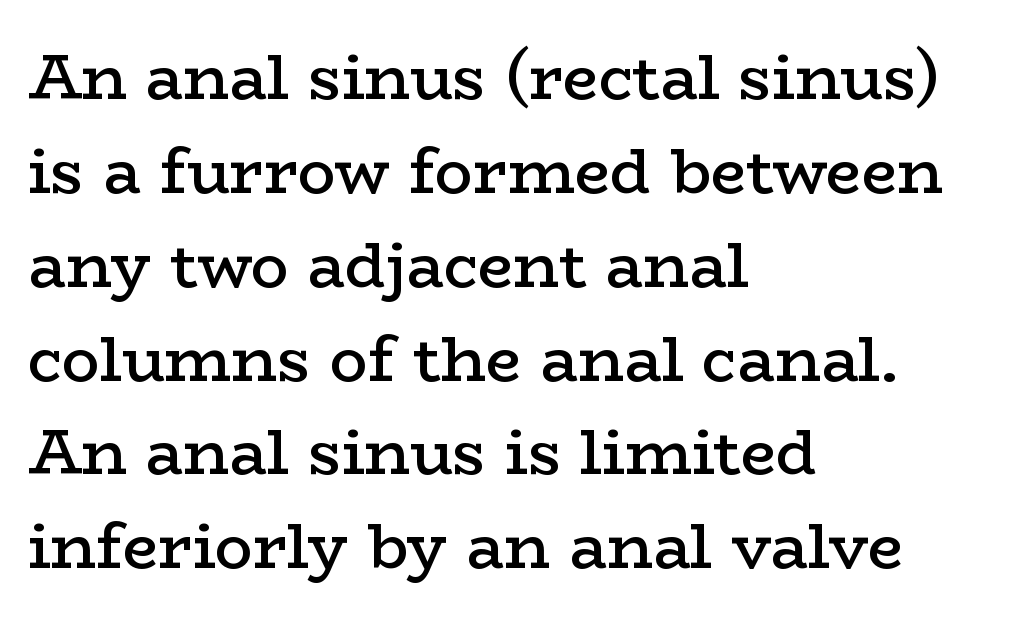
The rendering uses a semibold face; strokes are thickened but not to full bold. Each row of text sits above clean, open space. Horizontal bands of white between lines are of average thickness. The setting favours the left margin, as ordinary paragraphs usually do.
